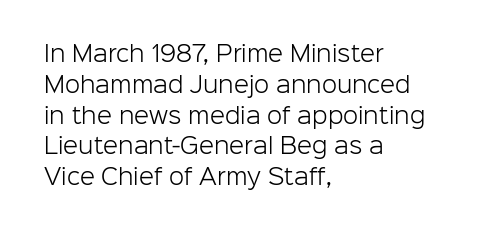
Q: Is the text bold? A: No.
Q: Is the text italic (slanted)? A: No, it is upright.
Q: Is the text underlined? A: No.
Q: How is the paragraph aligned? A: Left-aligned.
Q: Is the spacing between letters normal or unusually wide? A: Normal.
Q: Is the spacing between lines tight, normal or loose? A: Normal.
